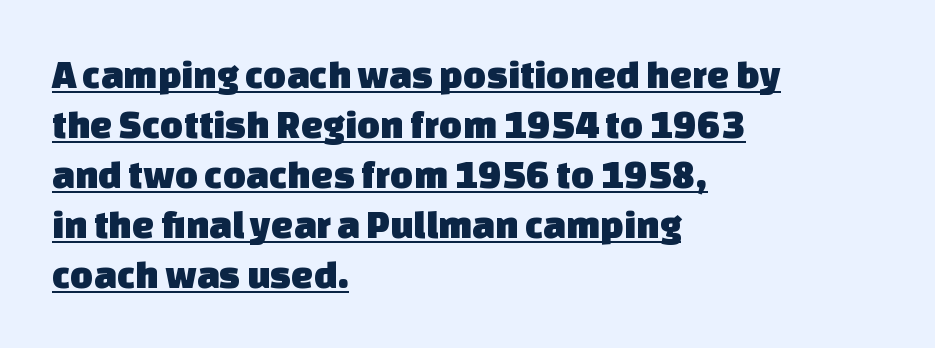
Serif or sans? Sans — the stroke terminals are bare. Summary of vertical rhythm: regular, with standard interline spacing. Here the designer chose a conventional face with non-uniform glyph widths. Letter spacing: default. This is underlined copy, the kind a proofreader might mark for attention. Layout note: lines flush left.
